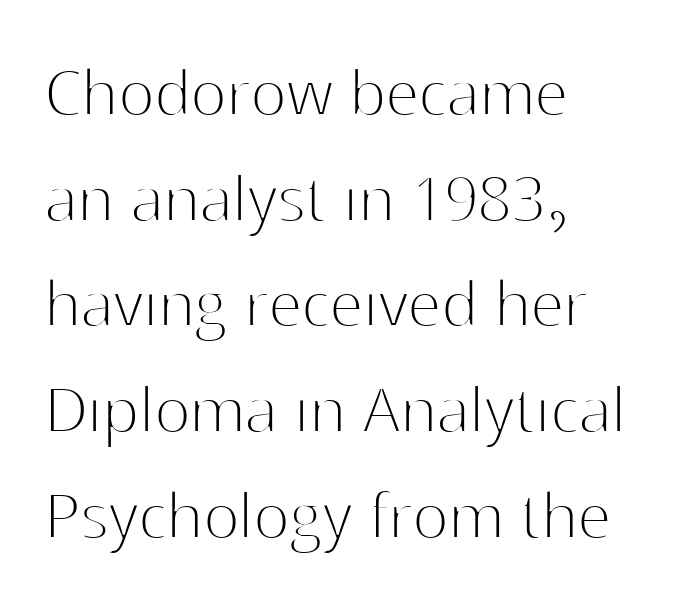
The image shows 76 px thin sans-serif type, upright; set left-aligned, normal line spacing (1.39x), normal letter spacing, not underlined; high stroke contrast and a medium x-height.
